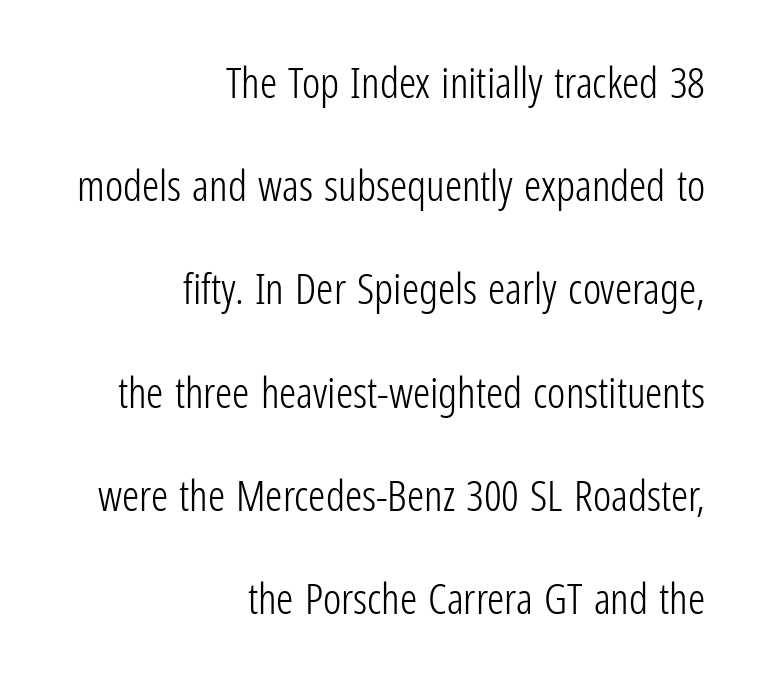
Notice how the stems are strictly vertical — no italics here. The words here are not underlined. Observe the absence of serifs on each vertical stroke in this sample. Compared with typical body copy, the letter spacing here is the same. Each line ends at the same right margin while the left side varies.
